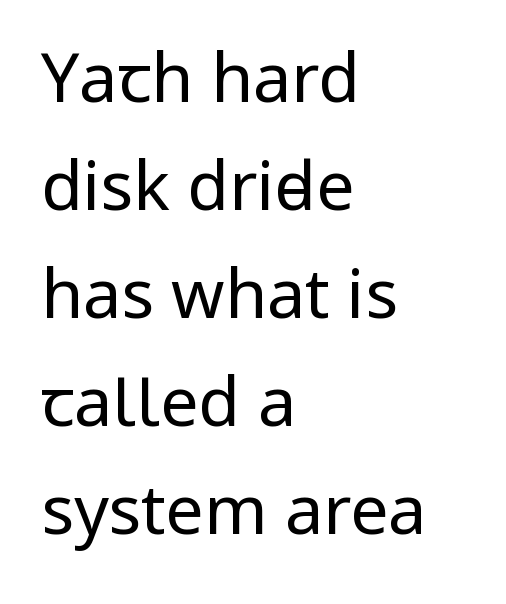
These glyphs show unthickened strokes, regular width or finer. The glyphs are unaccompanied by any horizontal stroke below them. A student would call this left alignment; a typographer would say flush left, rag right. Vertical strokes here are truly vertical. Do the characters align in a grid? No, the font is proportional. Regarding leading, the lines here are spaced in the standard way.
